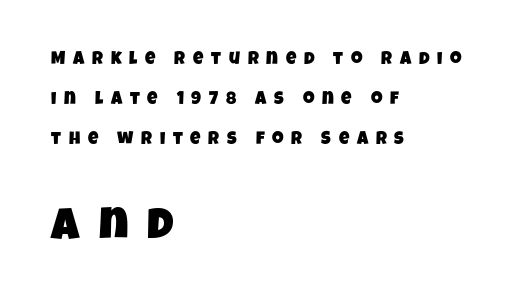
{"serif": "no", "width": "condensed", "stroke_contrast": "low", "x_height": "large", "monospaced": "no", "underline": "no", "align": "left", "line_spacing": "loose", "line_spacing_ratio": 2.23, "letter_spacing": "wide", "letter_spacing_em": 0.43, "larger_block": "second", "size_ratio": 2.5, "glyph_px": 45}
